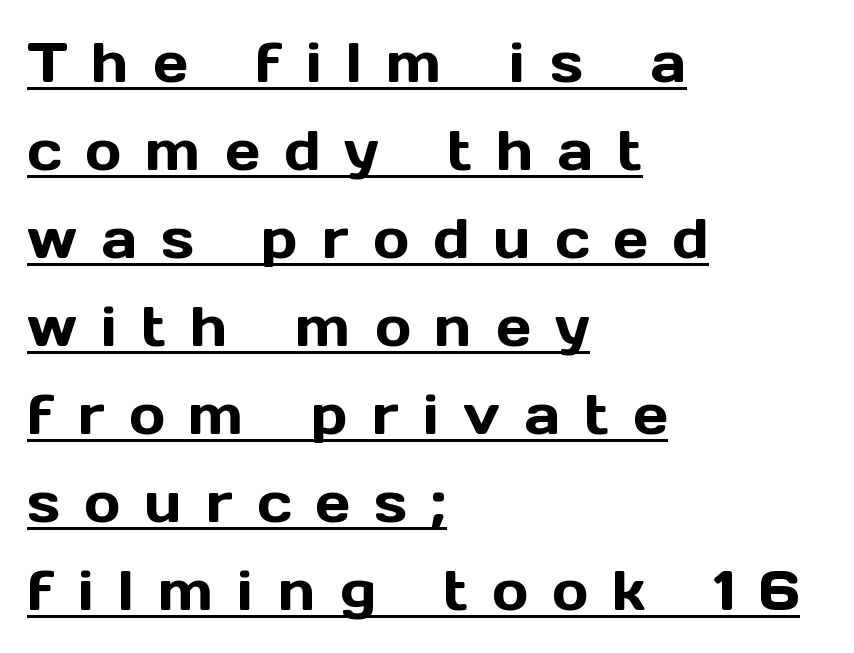
Is there much room between lines? A standard amount, neither cramped nor airy. The glyphs are accompanied by a horizontal stroke just below them. The face used here is proportionally spaced, like ordinary book or web type. Short and long lines alike share a common starting point at left. Each letter's strokes conclude bluntly, with no projecting serifs. The type is letterspaced generously, with wide tracking.
